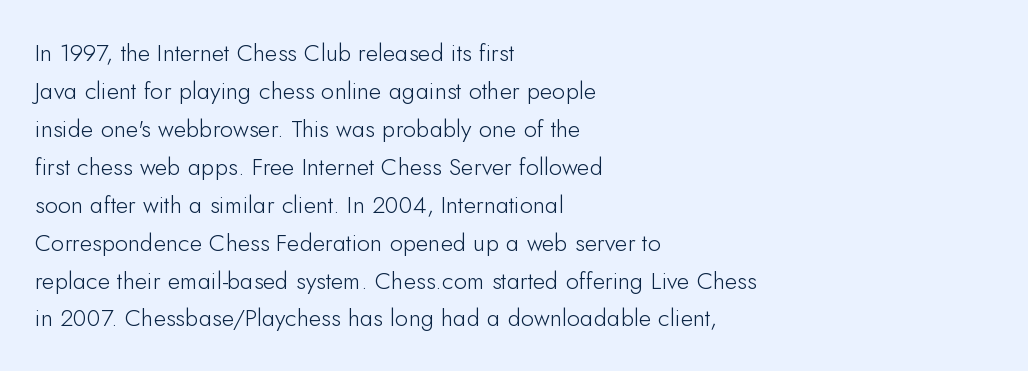
Q: Is the text bold? A: No.
Q: Is the text italic (slanted)? A: No, it is upright.
Q: Is the text underlined? A: No.
Q: How is the paragraph aligned? A: Left-aligned.
Q: Is the spacing between letters normal or unusually wide? A: Normal.
Q: Is the spacing between lines tight, normal or loose? A: Normal.
